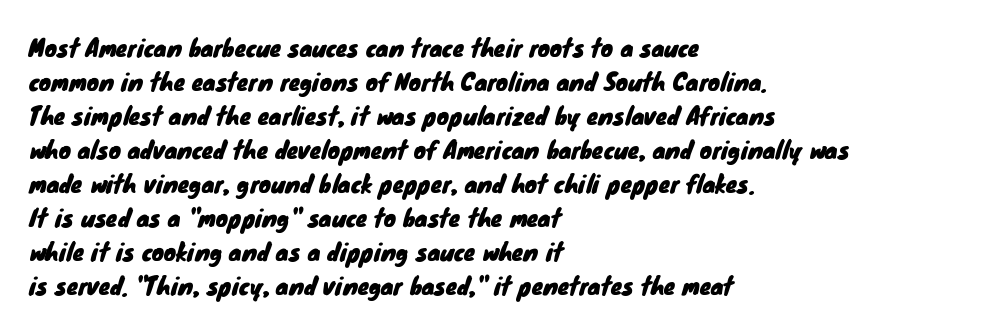
Q: Is the text underlined? A: No.
Q: How is the paragraph aligned? A: Left-aligned.
Q: Is the spacing between letters normal or unusually wide? A: Normal.
Q: Is the spacing between lines tight, normal or loose? A: Normal.
